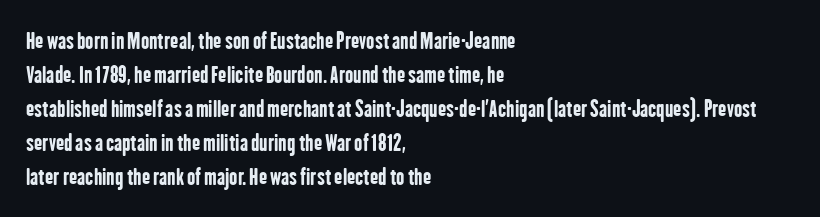
The image shows 22 px bold type, upright; set left-aligned, normal line spacing (1.55x), normal letter spacing, not underlined.
